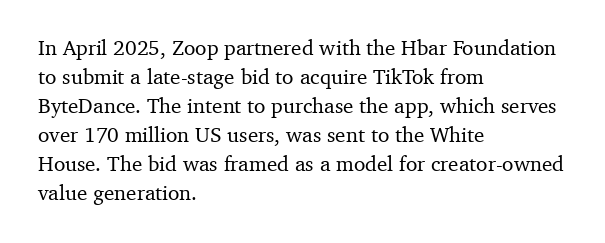
Q: Is the text italic (slanted)? A: No, it is upright.
Q: Is the text underlined? A: No.
Q: How is the paragraph aligned? A: Left-aligned.
Q: Is the spacing between letters normal or unusually wide? A: Normal.
Q: Is the spacing between lines tight, normal or loose? A: Normal.
